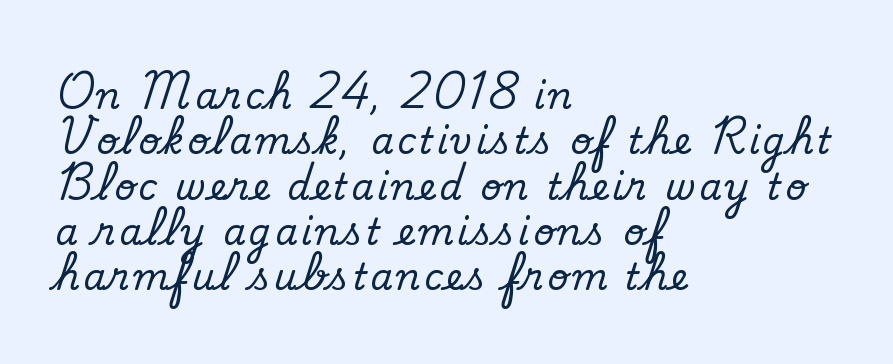
The image shows 36 px regular-weight sans-serif type; set left-aligned, normal line spacing (1.26x), not underlined; low stroke contrast and a small x-height.
